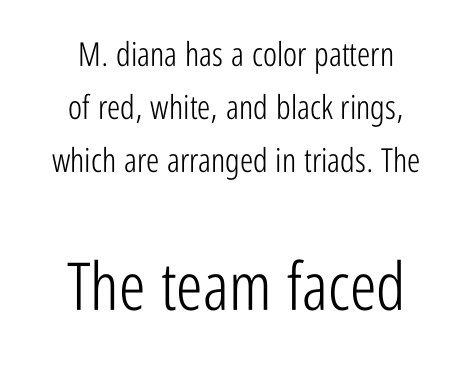
Q: Is the text bold? A: No.
Q: Is the text italic (slanted)? A: No, it is upright.
Q: Is the typeface a serif or a sans-serif typeface? A: Sans-serif.
Q: Is the text underlined? A: No.
Q: How is the paragraph aligned? A: Centered.
Q: Is the spacing between letters normal or unusually wide? A: Normal.
Q: Is the spacing between lines tight, normal or loose? A: Normal.
Q: Which block of text is set in a larger size, the first (top) or the second (bottom)? A: The second (bottom) one.
Q: Width (condensed, normal, or wide)? A: Condensed.
Q: Stroke contrast? A: Low.
Q: x-height? A: Medium.
Q: Monospaced? A: No.
